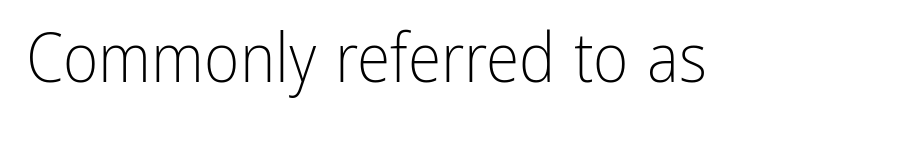
{"serif": "no", "italic": "no", "bold": "no", "weight": "light", "width": "condensed", "stroke_contrast": "low", "x_height": "medium", "monospaced": "no", "underline": "no", "letter_spacing": "normal", "letter_spacing_em": 0.0, "glyph_px": 68}
